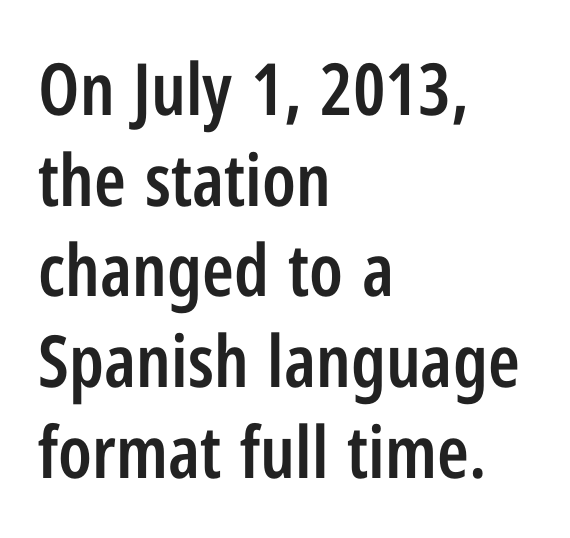
Q: Is the text bold? A: Semi-bold.
Q: Is the text italic (slanted)? A: No, it is upright.
Q: Is the typeface a serif or a sans-serif typeface? A: Sans-serif.
Q: Is the text underlined? A: No.
Q: How is the paragraph aligned? A: Left-aligned.
Q: Is the spacing between letters normal or unusually wide? A: Normal.
Q: Is the spacing between lines tight, normal or loose? A: Normal.
Q: Width (condensed, normal, or wide)? A: Condensed.
Q: Stroke contrast? A: Low.
Q: x-height? A: Medium.
Q: Monospaced? A: No.
